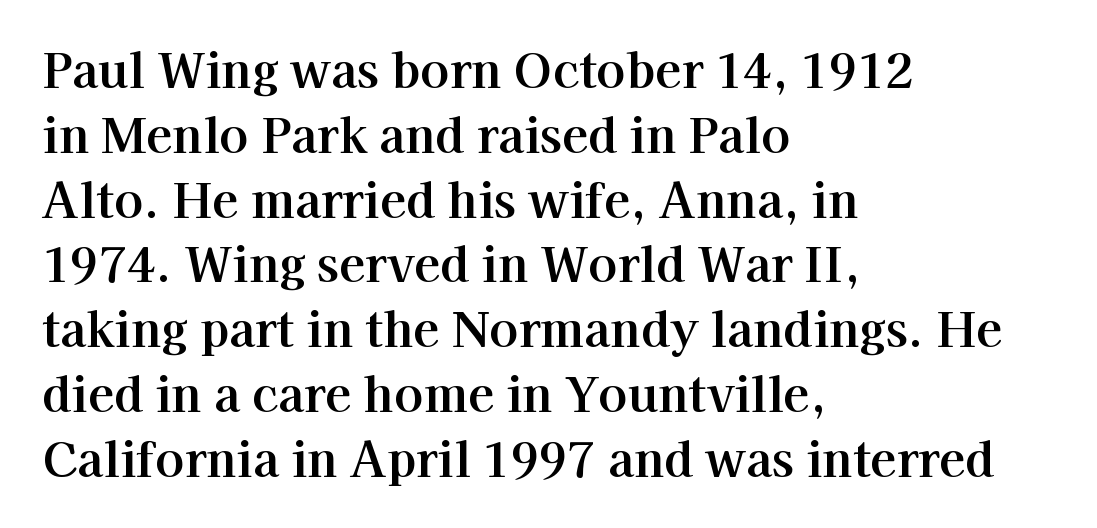
{"serif": "yes", "italic": "no", "width": "normal", "stroke_contrast": "high", "x_height": "medium", "monospaced": "no", "underline": "no", "align": "left", "line_spacing": "normal", "line_spacing_ratio": 1.35, "letter_spacing": "normal", "letter_spacing_em": 0.0, "glyph_px": 48}
